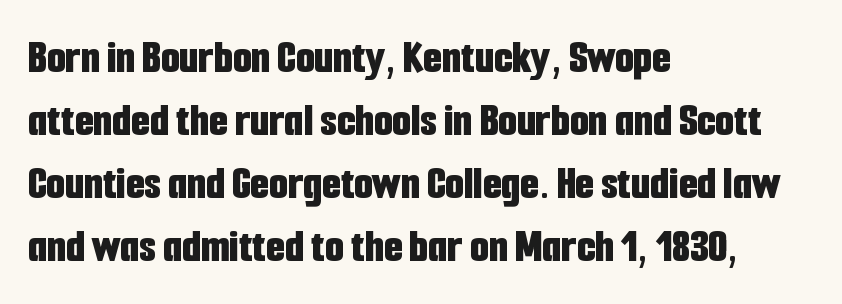
Thick stems and heavy bowls — unmistakably bold. This sample uses an upright cut, with every glyph sitting square on the baseline. The face used here is proportionally spaced, like ordinary book or web type. Tracking here is standard; glyphs follow each other at the usual distance. Each new line begins a customary step beneath the previous one.
